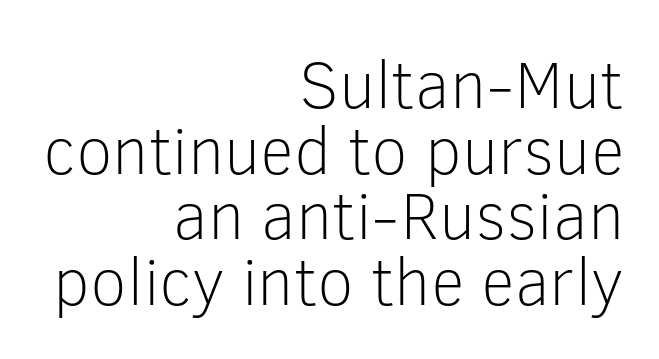
Each word holds together tightly as a unit, with standard inter-letter gaps. Weight: regular or lighter. The passage shown is not underscored anywhere. In terms of posture, this sample is upright. Line ends are locked; line starts wander.
